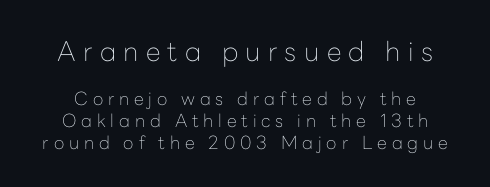
Q: Is the text bold? A: No.
Q: Is the text italic (slanted)? A: No, it is upright.
Q: Is the text underlined? A: No.
Q: Is the spacing between letters normal or unusually wide? A: Unusually wide.
Q: Which block of text is set in a larger size, the first (top) or the second (bottom)? A: The first (top) one.
